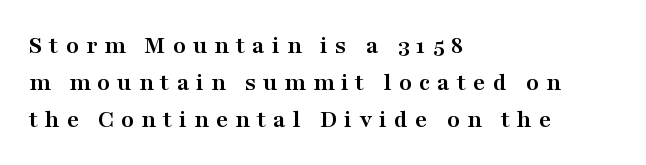
The image shows 26 px bold type, upright; set left-aligned, normal line spacing (1.42x), unusually wide letter spacing (+0.27 em), not underlined.
